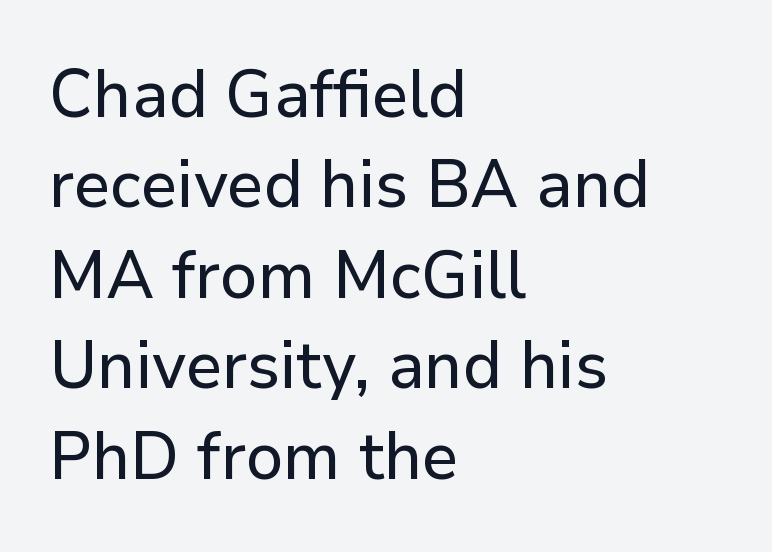
The leading is moderate, giving the passage an even texture. The specimen reads as upright at a glance. If you drew a ruler down the left edge, every line would touch it. To sum up the face: it is a sans, with no serifs. A typesetter would call this proportional, since set widths differ per character.
